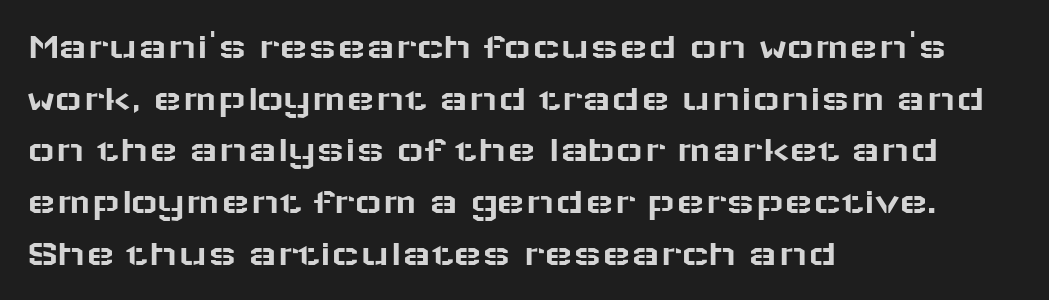
The image shows 38 px wide sans-serif type, upright; set left-aligned, normal line spacing (1.36x), normal letter spacing, not underlined; low stroke contrast and a medium x-height.
